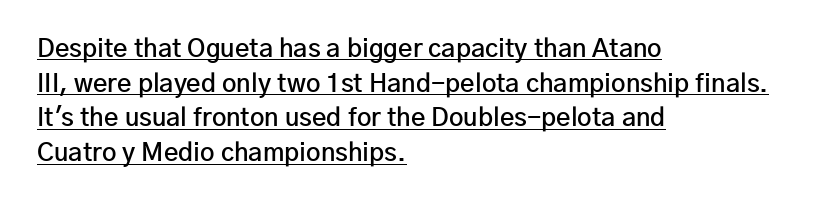
Q: Is the text bold? A: Semi-bold.
Q: Is the text italic (slanted)? A: No, it is upright.
Q: Is the text underlined? A: Yes.
Q: How is the paragraph aligned? A: Left-aligned.
Q: Is the spacing between letters normal or unusually wide? A: Normal.
Q: Is the spacing between lines tight, normal or loose? A: Normal.
